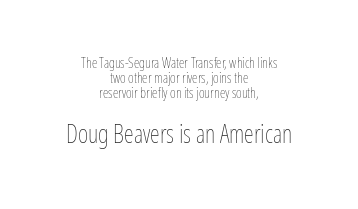
Q: Is the text bold? A: No.
Q: Is the text italic (slanted)? A: No, it is upright.
Q: Is the text underlined? A: No.
Q: How is the paragraph aligned? A: Centered.
Q: Is the spacing between letters normal or unusually wide? A: Normal.
Q: Is the spacing between lines tight, normal or loose? A: Tight.
Q: Which block of text is set in a larger size, the first (top) or the second (bottom)? A: The second (bottom) one.
